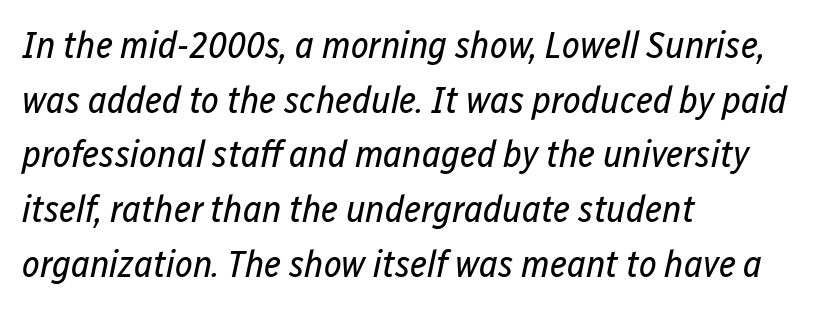
Decoration check: the copy has no underline. Heaviness? Minimal to ordinary, like unemphasized prose. What's the leading like? Ordinary, nothing unusual. In terms of letterspacing, this is plain default setting.
